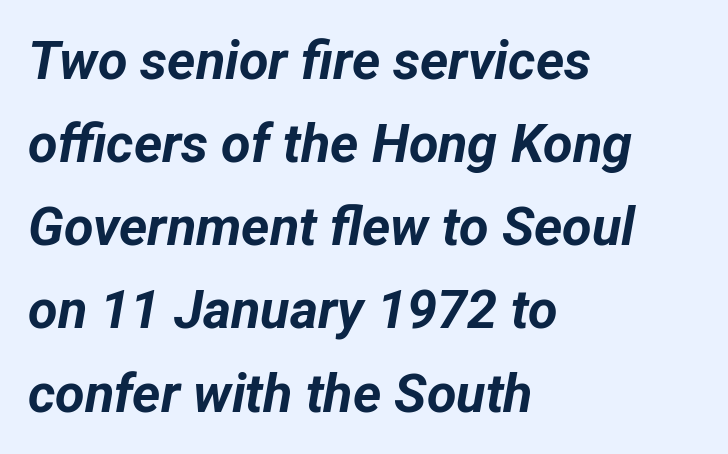
Stroke thickness is high; the sample reads as a true bold. The glyphs look as if they've been sheared to an angle. Do the characters align in a grid? No, the font is proportional. Glyph-to-glyph distance matches everyday printed text.
